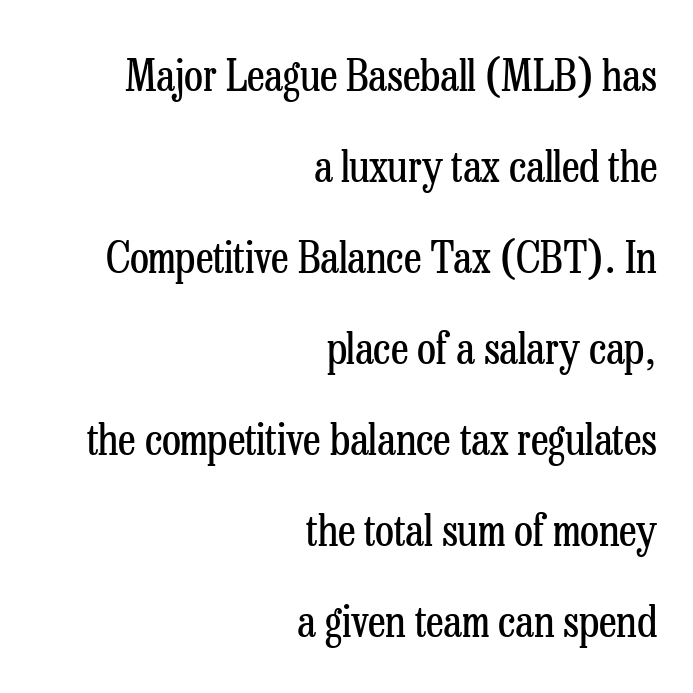
Q: Is the text bold? A: No.
Q: Is the text italic (slanted)? A: No, it is upright.
Q: Is the typeface a serif or a sans-serif typeface? A: Serif.
Q: Is the text underlined? A: No.
Q: How is the paragraph aligned? A: Right-aligned.
Q: Is the spacing between letters normal or unusually wide? A: Normal.
Q: Is the spacing between lines tight, normal or loose? A: Loose.
Q: Width (condensed, normal, or wide)? A: Condensed.
Q: Stroke contrast? A: Low.
Q: x-height? A: Medium.
Q: Monospaced? A: No.
